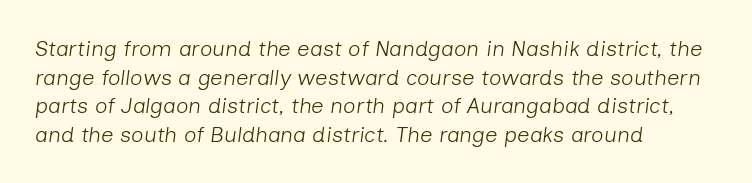
{"italic": "yes", "lean": "right", "slant_degrees": 7, "bold": "no", "underline": "no", "align": "left", "line_spacing": "normal", "line_spacing_ratio": 1.3, "letter_spacing": "normal", "letter_spacing_em": 0.0, "glyph_px": 22}
